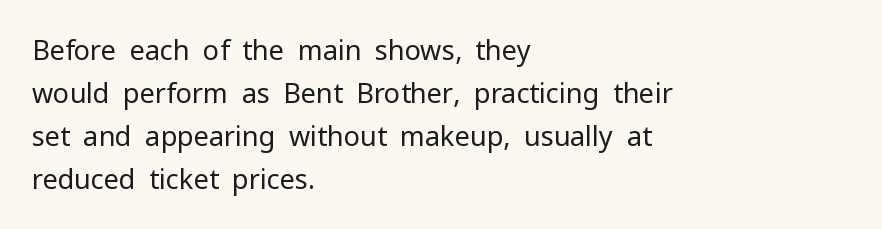
Q: Is the text bold? A: No.
Q: Is the text italic (slanted)? A: No, it is upright.
Q: Is the text underlined? A: No.
Q: How is the paragraph aligned? A: Left-aligned.
Q: Is the spacing between letters normal or unusually wide? A: Normal.
Q: Is the spacing between lines tight, normal or loose? A: Normal.
